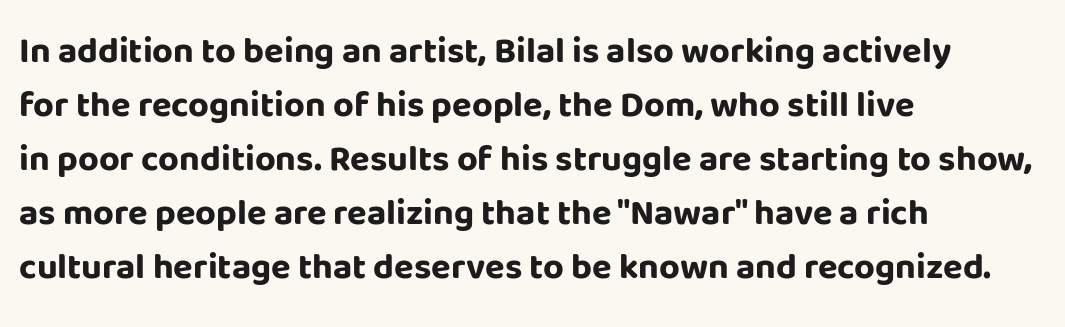
The image shows 36 px bold sans-serif type, upright; set left-aligned, normal line spacing (1.5x), normal letter spacing, not underlined; low stroke contrast and a large x-height.
